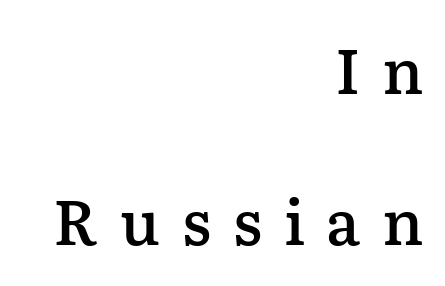
The image shows 62 px semibold serif type, upright; set right-aligned, loose line spacing (2.43x), unusually wide letter spacing (+0.35 em), not underlined; low stroke contrast and a medium x-height.
